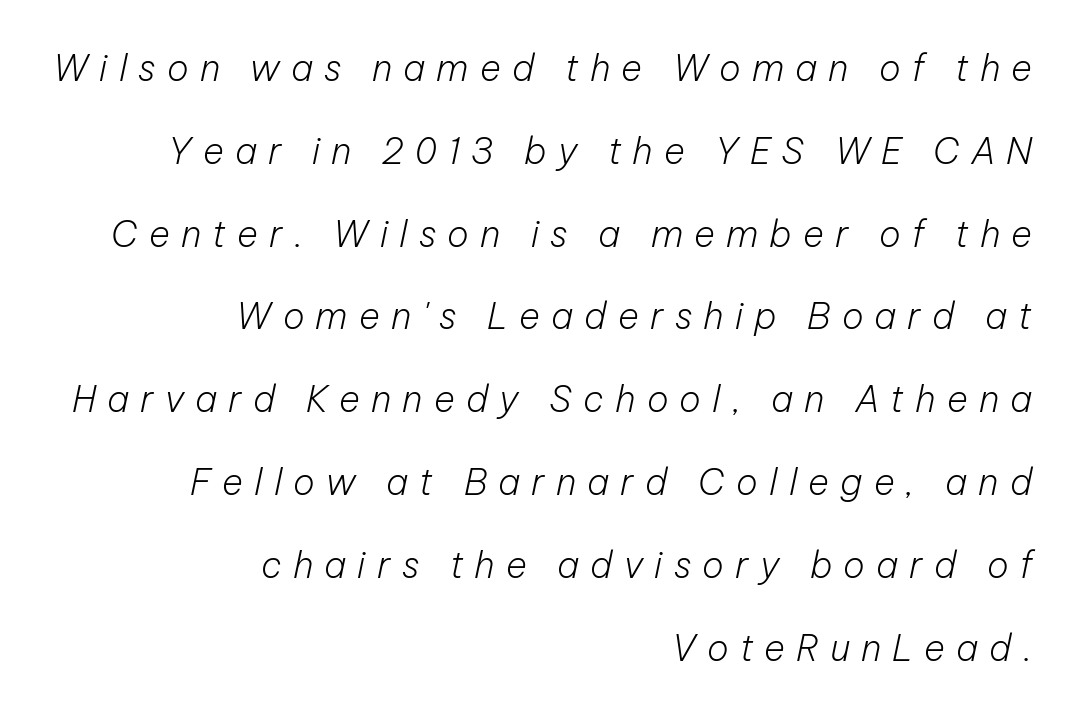
{"italic": "yes", "lean": "right", "slant_degrees": 12, "bold": "no", "weight": "light", "width": "normal", "stroke_contrast": "low", "x_height": "medium", "monospaced": "no", "underline": "no", "align": "right", "line_spacing": "loose", "line_spacing_ratio": 2.3, "letter_spacing": "wide", "letter_spacing_em": 0.31, "glyph_px": 36}
